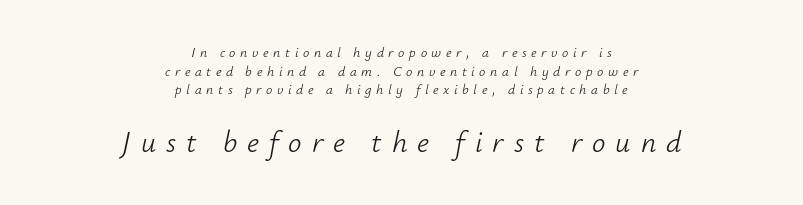
The image shows 30 px light type, italic (leaning right); set centered, normal line spacing (1.33x), unusually wide letter spacing (+0.33 em), not underlined; the second (bottom) block is 2.14x larger; low stroke contrast and a small x-height.
